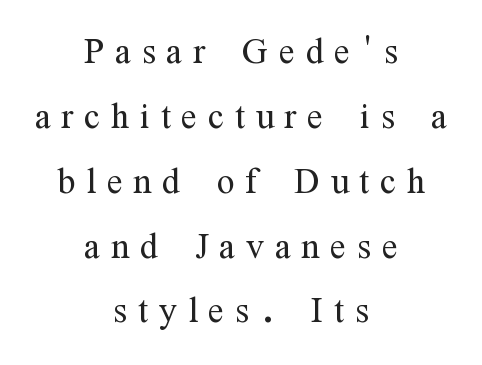
The image shows 47 px light, condensed serif type, upright; set centered, normal line spacing (1.38x), unusually wide letter spacing (+0.23 em), not underlined; medium stroke contrast and a medium x-height.
